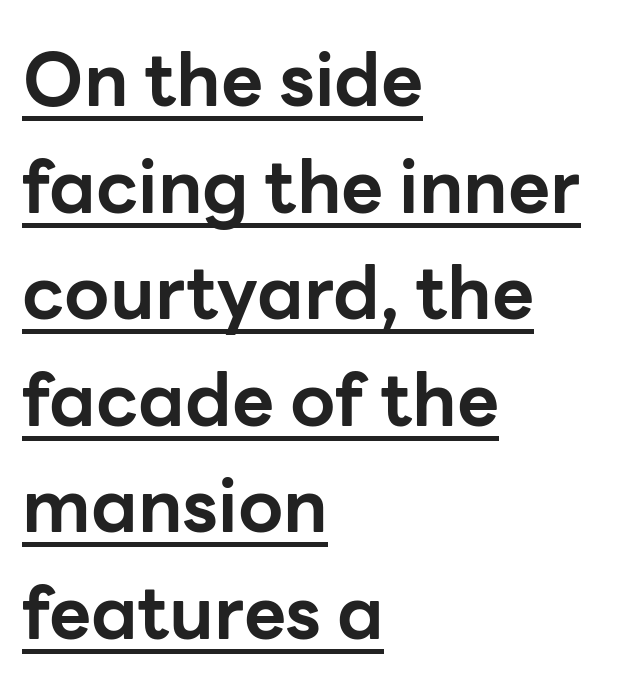
Q: Is the text bold? A: Yes.
Q: Is the text italic (slanted)? A: No, it is upright.
Q: Is the typeface a serif or a sans-serif typeface? A: Sans-serif.
Q: Is the text underlined? A: Yes.
Q: How is the paragraph aligned? A: Left-aligned.
Q: Is the spacing between letters normal or unusually wide? A: Normal.
Q: Is the spacing between lines tight, normal or loose? A: Normal.
Q: Width (condensed, normal, or wide)? A: Normal.
Q: Stroke contrast? A: Low.
Q: x-height? A: Medium.
Q: Monospaced? A: No.
